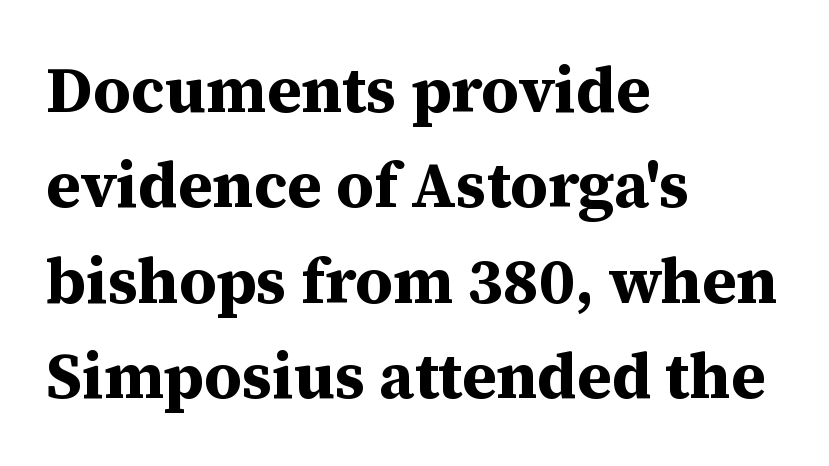
The image shows 64 px bold serif type, upright; set left-aligned, normal line spacing (1.49x), normal letter spacing, not underlined; medium stroke contrast and a medium x-height.
